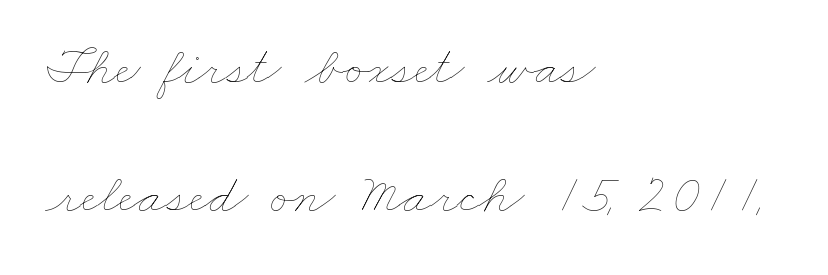
Varying glyph widths throughout — classic text-font behaviour. Short and long lines alike share a common starting point at left. The face used here is rendered with its standard letterfit. Descenders hang freely into open space. A typesetter would call this leading open, well beyond the default.
